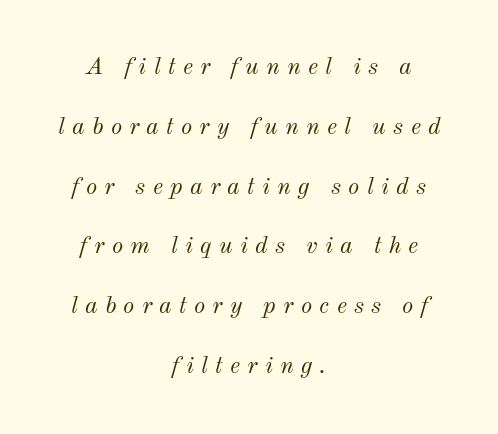
Beneath every word, the page is bare. Honestly, the letter spacing is so wide it's the main thing you notice. These lines were composed using italics. The space between consecutive lines is lavish. Horizontally, the lines are justified to the midpoint only. The characters are drawn with everyday or finer stroke widths.
